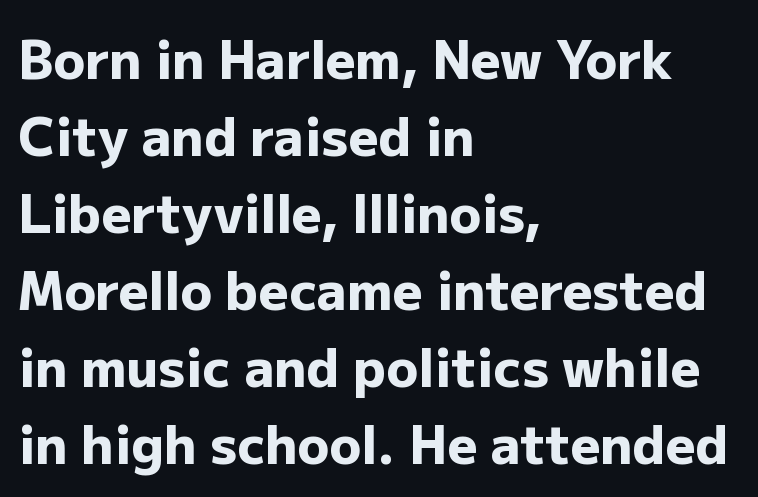
The image shows 52 px heavy sans-serif type, upright; set left-aligned, normal line spacing (1.48x), normal letter spacing, not underlined; low stroke contrast and a medium x-height.
